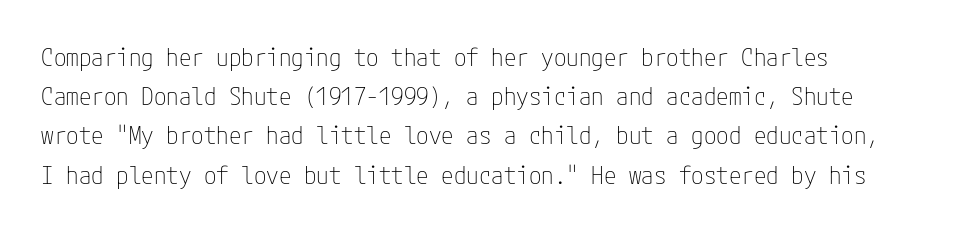
Is this a heavy cut? Hardly; it is regular or lighter. In CSS terms this would be text-align: left. Words appear dense and cohesive because spacing is normal. The gap between lines stays unmarked. Reading down the column, the eye jumps a familiar distance to each next line. This is roman type, the default non-slanted kind.
